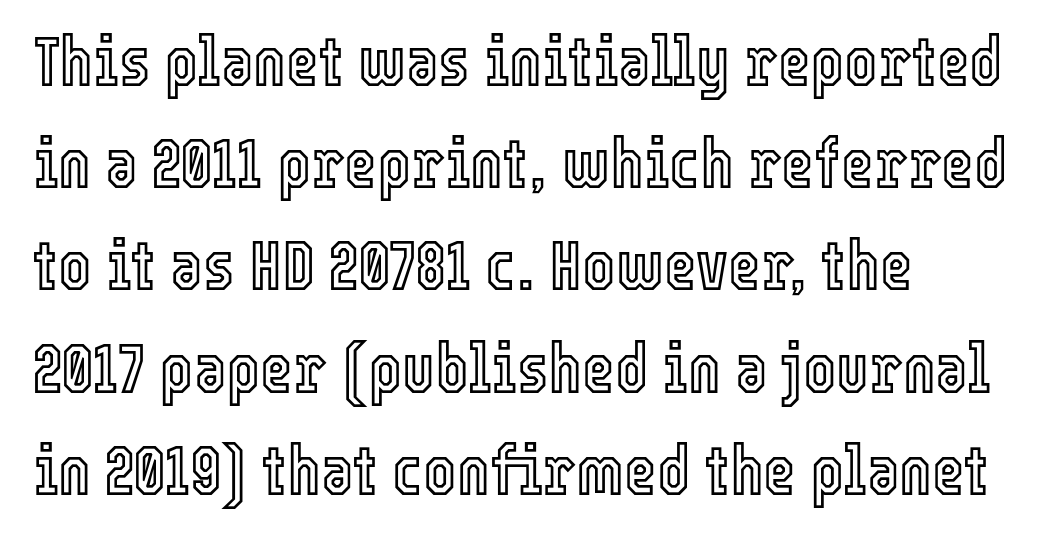
The image shows 70 px condensed type, upright; set left-aligned, normal line spacing (1.46x), normal letter spacing, not underlined; a medium x-height.
